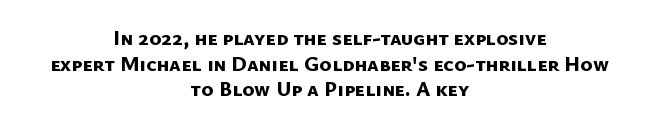
{"bold": "yes", "underline": "no", "align": "center", "line_spacing_ratio": 1.22, "letter_spacing": "normal", "letter_spacing_em": 0.0, "glyph_px": 21}
